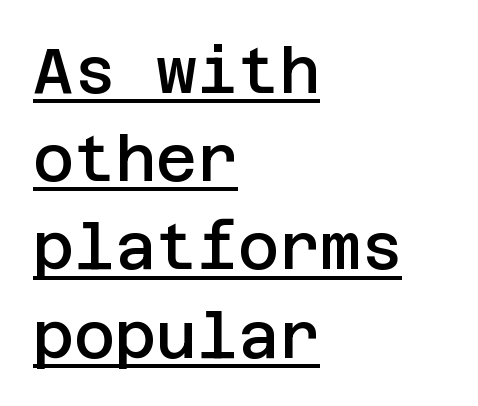
The image shows 63 px semibold sans-serif type, upright; set left-aligned, normal line spacing (1.4x), normal letter spacing, underlined; low stroke contrast and a large x-height.
